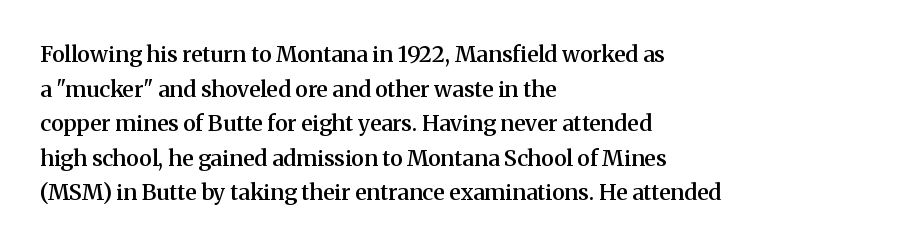
{"italic": "no", "bold": "semi", "underline": "no", "align": "left", "line_spacing": "normal", "line_spacing_ratio": 1.57, "letter_spacing": "normal", "letter_spacing_em": 0.0, "glyph_px": 22}
